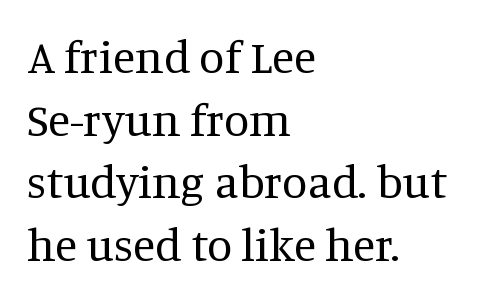
Q: Is the text bold? A: No.
Q: Is the text italic (slanted)? A: No, it is upright.
Q: Is the typeface a serif or a sans-serif typeface? A: Serif.
Q: Is the text underlined? A: No.
Q: How is the paragraph aligned? A: Left-aligned.
Q: Is the spacing between letters normal or unusually wide? A: Normal.
Q: Is the spacing between lines tight, normal or loose? A: Normal.
Q: Width (condensed, normal, or wide)? A: Normal.
Q: Stroke contrast? A: Medium.
Q: x-height? A: Large.
Q: Monospaced? A: No.
